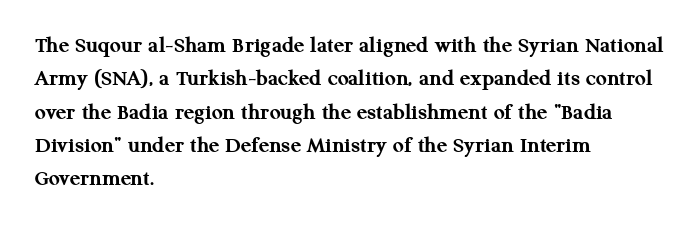
Q: Is the text bold? A: Yes.
Q: Is the text italic (slanted)? A: No, it is upright.
Q: Is the text underlined? A: No.
Q: How is the paragraph aligned? A: Left-aligned.
Q: Is the spacing between letters normal or unusually wide? A: Normal.
Q: Is the spacing between lines tight, normal or loose? A: Normal.
